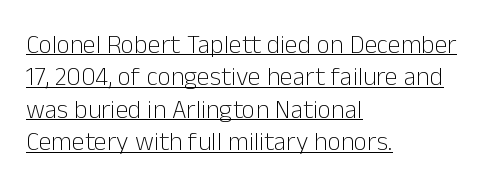
Q: Is the text bold? A: No.
Q: Is the text italic (slanted)? A: No, it is upright.
Q: Is the text underlined? A: Yes.
Q: How is the paragraph aligned? A: Left-aligned.
Q: Is the spacing between letters normal or unusually wide? A: Normal.
Q: Is the spacing between lines tight, normal or loose? A: Normal.
